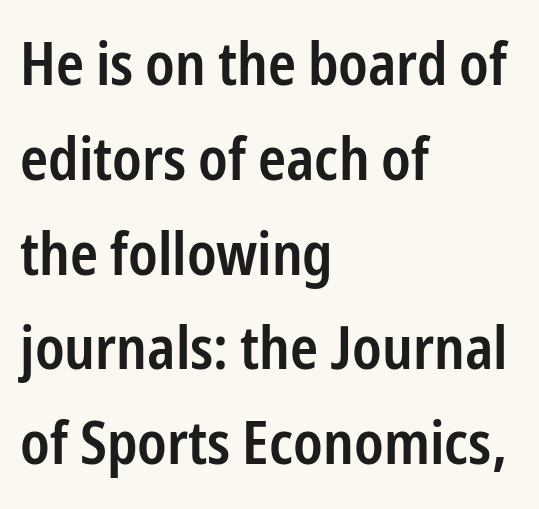
Q: Is the text bold? A: Semi-bold.
Q: Is the text italic (slanted)? A: No, it is upright.
Q: Is the typeface a serif or a sans-serif typeface? A: Sans-serif.
Q: Is the text underlined? A: No.
Q: How is the paragraph aligned? A: Left-aligned.
Q: Is the spacing between letters normal or unusually wide? A: Normal.
Q: Is the spacing between lines tight, normal or loose? A: Normal.
Q: Width (condensed, normal, or wide)? A: Condensed.
Q: Stroke contrast? A: Low.
Q: x-height? A: Medium.
Q: Monospaced? A: No.
